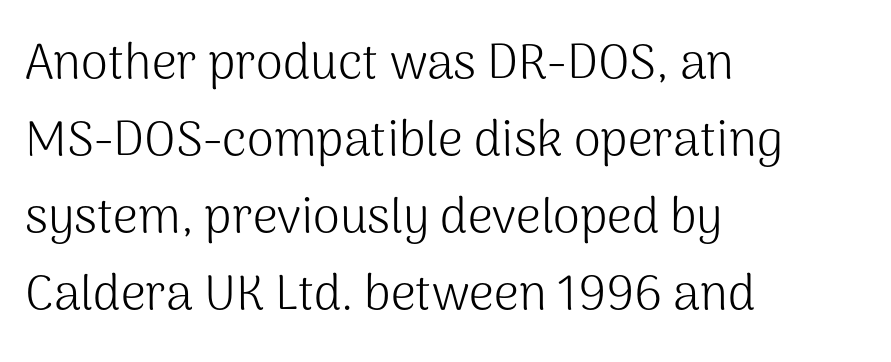
Bold? No — there's no thickening of the strokes. A typesetter would call this proportional, since set widths differ per character. No italicization has been applied; the sample stays upright. The passage is arranged the way most books set body copy — flush left.
